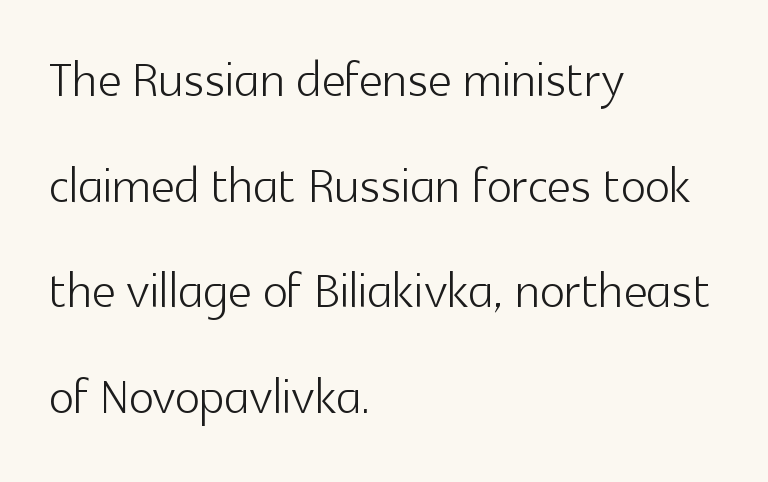
Q: Is the text bold? A: No.
Q: Is the text italic (slanted)? A: No, it is upright.
Q: Is the typeface a serif or a sans-serif typeface? A: Sans-serif.
Q: Is the text underlined? A: No.
Q: How is the paragraph aligned? A: Left-aligned.
Q: Is the spacing between letters normal or unusually wide? A: Normal.
Q: Is the spacing between lines tight, normal or loose? A: Normal.
Q: Width (condensed, normal, or wide)? A: Normal.
Q: x-height? A: Medium.
Q: Monospaced? A: No.
